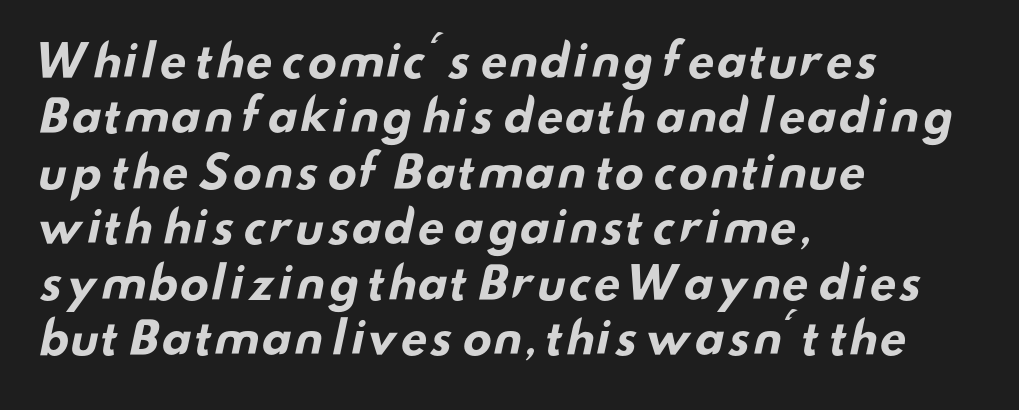
Q: Is the text bold? A: Yes.
Q: Is the typeface a serif or a sans-serif typeface? A: Sans-serif.
Q: Is the text underlined? A: No.
Q: How is the paragraph aligned? A: Left-aligned.
Q: Is the spacing between letters normal or unusually wide? A: Normal.
Q: Is the spacing between lines tight, normal or loose? A: Normal.
Q: Width (condensed, normal, or wide)? A: Wide.
Q: Stroke contrast? A: Low.
Q: x-height? A: Small.
Q: Monospaced? A: No.
